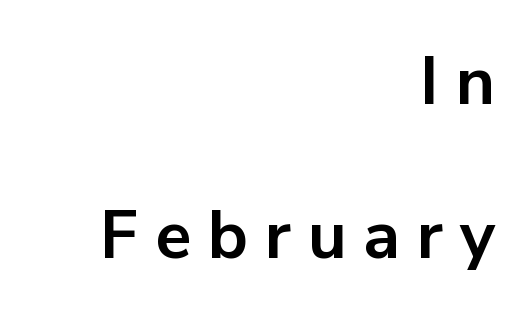
{"serif": "no", "italic": "no", "bold": "yes", "weight": "bold", "width": "normal", "stroke_contrast": "low", "x_height": "medium", "monospaced": "no", "underline": "no", "align": "right", "line_spacing": "loose", "line_spacing_ratio": 2.3, "letter_spacing": "wide", "letter_spacing_em": 0.25, "glyph_px": 67}
